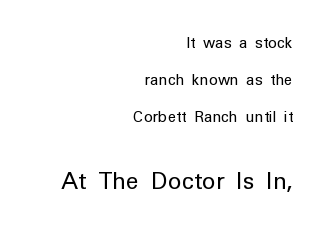
{"italic": "no", "bold": "no", "underline": "no", "align": "right", "line_spacing": "loose", "line_spacing_ratio": 2.47, "letter_spacing": "normal", "letter_spacing_em": 0.0, "larger_block": "second", "size_ratio": 1.53, "glyph_px": 23}
